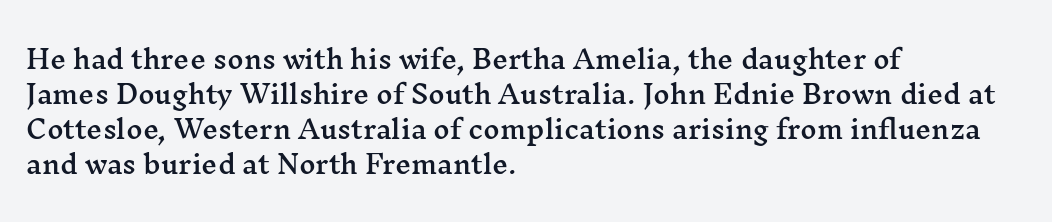
The rendering uses a moderate line-height, typical for paragraphs. A typesetter would call this zero additional tracking. Teacher's note: observe the even left margin — that is flush-left alignment. The string is rendered with underlining switched off. Posture: straight, roman, zero tilt.
